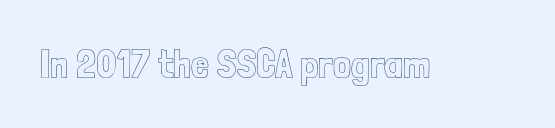
{"italic": "no", "width": "condensed", "x_height": "medium", "monospaced": "no", "underline": "no", "letter_spacing": "normal", "letter_spacing_em": 0.0, "glyph_px": 40}
